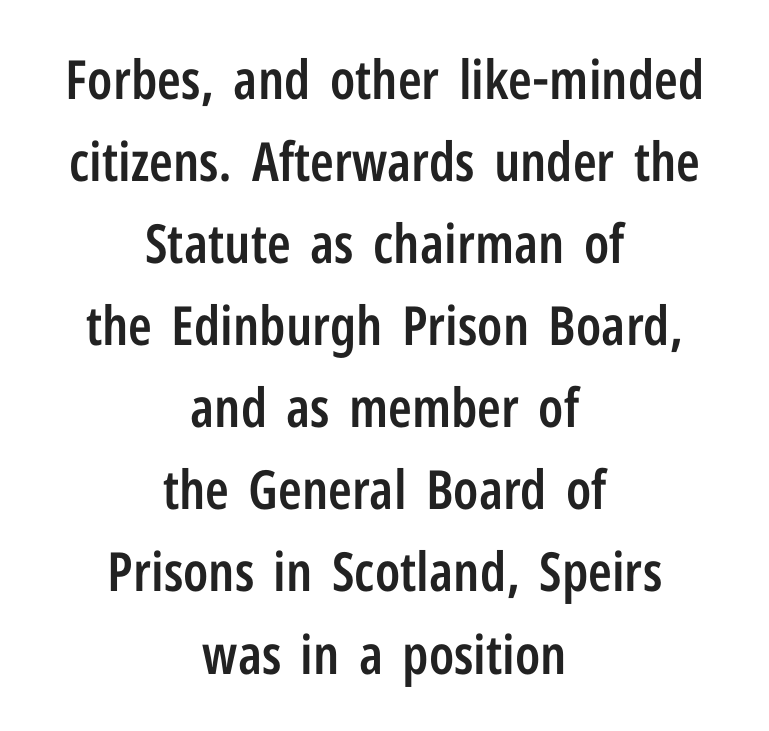
Q: Is the text bold? A: Semi-bold.
Q: Is the text italic (slanted)? A: No, it is upright.
Q: Is the typeface a serif or a sans-serif typeface? A: Sans-serif.
Q: Is the text underlined? A: No.
Q: How is the paragraph aligned? A: Centered.
Q: Is the spacing between letters normal or unusually wide? A: Normal.
Q: Is the spacing between lines tight, normal or loose? A: Normal.
Q: Width (condensed, normal, or wide)? A: Condensed.
Q: Stroke contrast? A: Low.
Q: x-height? A: Medium.
Q: Monospaced? A: No.
